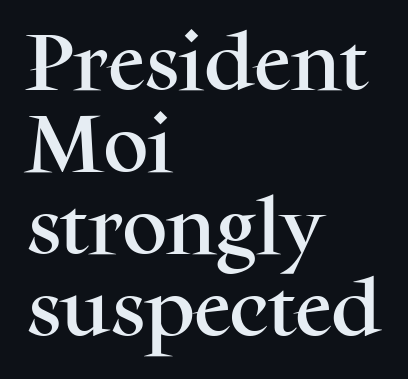
The image shows 63 px serif type, upright; set left-aligned, normal line spacing (1.3x), normal letter spacing, not underlined; medium stroke contrast and a medium x-height.
